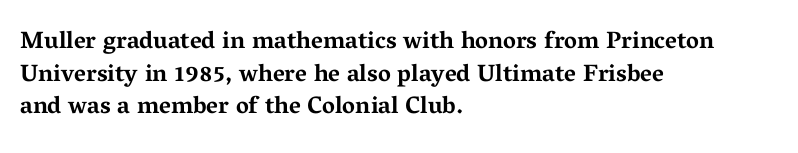
Q: Is the text bold? A: Yes.
Q: Is the text italic (slanted)? A: No, it is upright.
Q: Is the text underlined? A: No.
Q: How is the paragraph aligned? A: Left-aligned.
Q: Is the spacing between letters normal or unusually wide? A: Normal.
Q: Is the spacing between lines tight, normal or loose? A: Normal.
